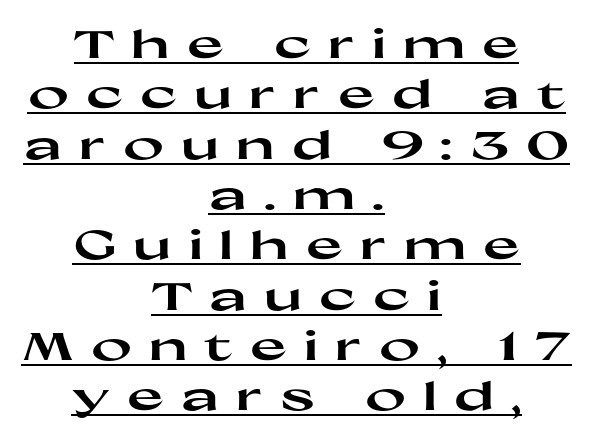
The text was rendered using a sans face with plain stroke endings. This sample has the flowing, uneven cadence of proportional lettering. You'd pick this weight for a headline — it's a proper bold. Both edges are ragged and mirror each other, which tells us the setting is centered.
